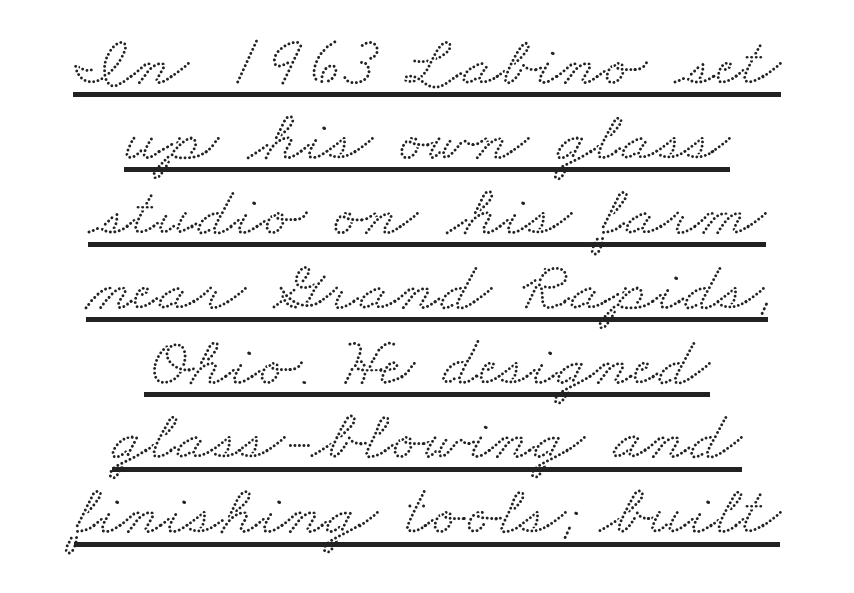
{"serif": "yes", "width": "wide", "stroke_contrast": "low", "x_height": "small", "monospaced": "no", "underline": "yes", "align": "center", "line_spacing": "tight", "line_spacing_ratio": 1.04, "letter_spacing": "normal", "letter_spacing_em": 0.0, "glyph_px": 72}
